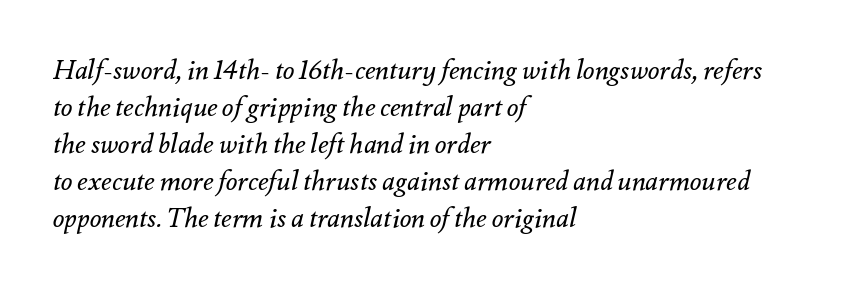
Honestly, the letter spacing is just normal — you wouldn't notice it. These glyphs show unthickened strokes, regular width or finer. The glyphs look as if they've been sheared to an angle. Underline: absent. The compositor pushed each line to the left boundary. The space between consecutive lines is moderate.
